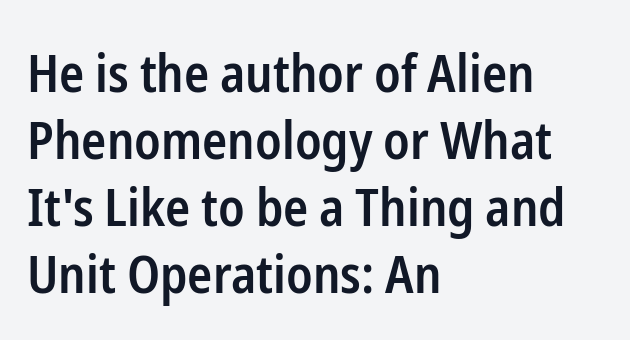
The image shows 52 px semibold, condensed sans-serif type, upright; set left-aligned, normal line spacing (1.29x), normal letter spacing, not underlined; low stroke contrast and a medium x-height.
